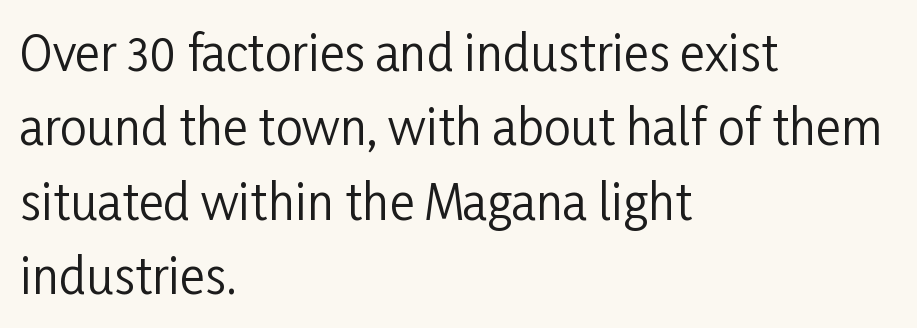
A bare baseline throughout the passage. Leading: standard. Is the stroke heavy? The answer is a plain regular-or-lighter. Line starts are locked; line ends wander. Posture: straight, roman, zero tilt. Tracking value appears to be zero — textbook default spacing.
